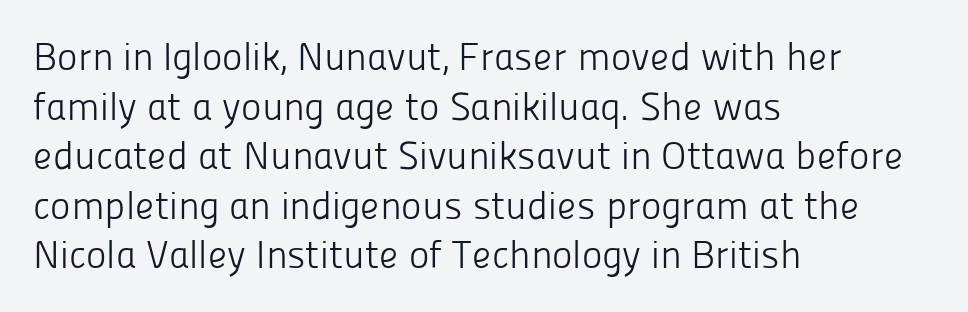
The image shows 39 px light sans-serif type, upright; set left-aligned, normal line spacing (1.27x), normal letter spacing, not underlined; low stroke contrast and a medium x-height.
